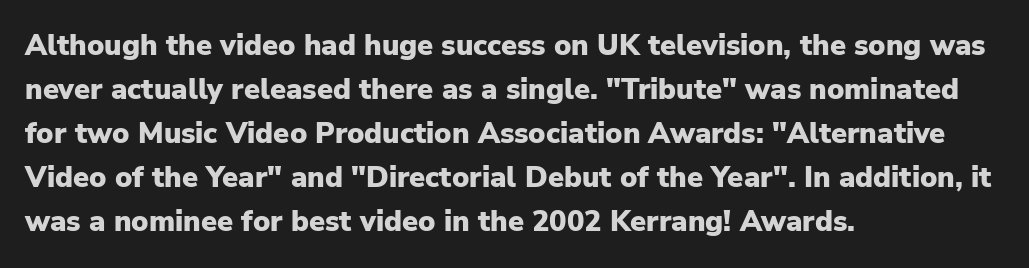
The image shows 29 px heavy sans-serif type, upright; set left-aligned, normal line spacing (1.52x), normal letter spacing, not underlined; low stroke contrast and a medium x-height.
